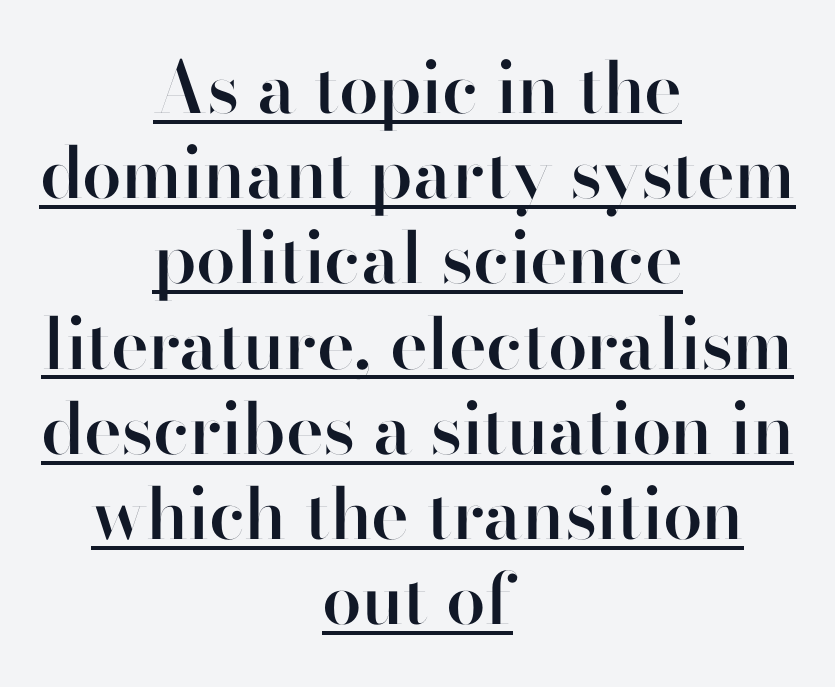
{"serif": "no", "italic": "no", "bold": "semi", "weight": "semibold", "width": "normal", "stroke_contrast": "high", "x_height": "small", "monospaced": "no", "underline": "yes", "align": "center", "line_spacing_ratio": 1.2, "letter_spacing": "normal", "letter_spacing_em": 0.0, "glyph_px": 71}
